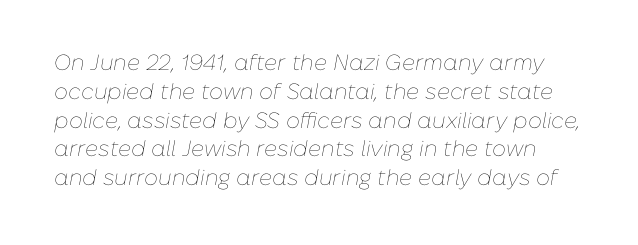
Q: Is the text bold? A: No.
Q: Is the text italic (slanted)? A: Yes, it leans right by about 10 degrees.
Q: Is the text underlined? A: No.
Q: Is the spacing between letters normal or unusually wide? A: Normal.
Q: Is the spacing between lines tight, normal or loose? A: Normal.
